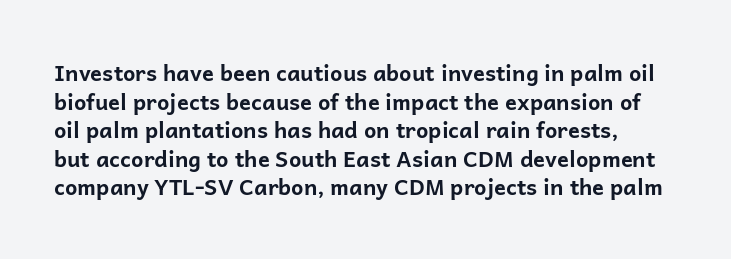
{"italic": "no", "bold": "yes", "underline": "no", "line_spacing": "normal", "line_spacing_ratio": 1.3, "letter_spacing": "normal", "letter_spacing_em": 0.0, "glyph_px": 22}
